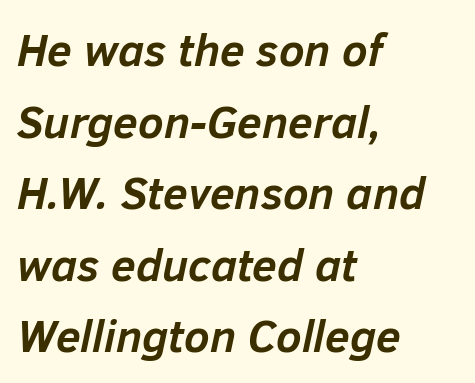
{"italic": "yes", "lean": "right", "slant_degrees": 12, "bold": "yes", "weight": "semibold", "width": "normal", "stroke_contrast": "low", "x_height": "medium", "monospaced": "no", "underline": "no", "align": "left", "line_spacing": "normal", "line_spacing_ratio": 1.59, "letter_spacing": "normal", "letter_spacing_em": 0.0, "glyph_px": 45}
